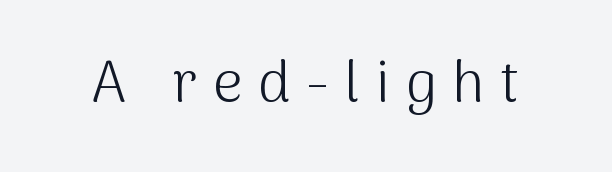
Q: Is the text bold? A: No.
Q: Is the text italic (slanted)? A: No, it is upright.
Q: Is the typeface a serif or a sans-serif typeface? A: Sans-serif.
Q: Is the text underlined? A: No.
Q: Is the spacing between letters normal or unusually wide? A: Unusually wide.
Q: Width (condensed, normal, or wide)? A: Normal.
Q: Stroke contrast? A: Medium.
Q: x-height? A: Medium.
Q: Monospaced? A: No.
